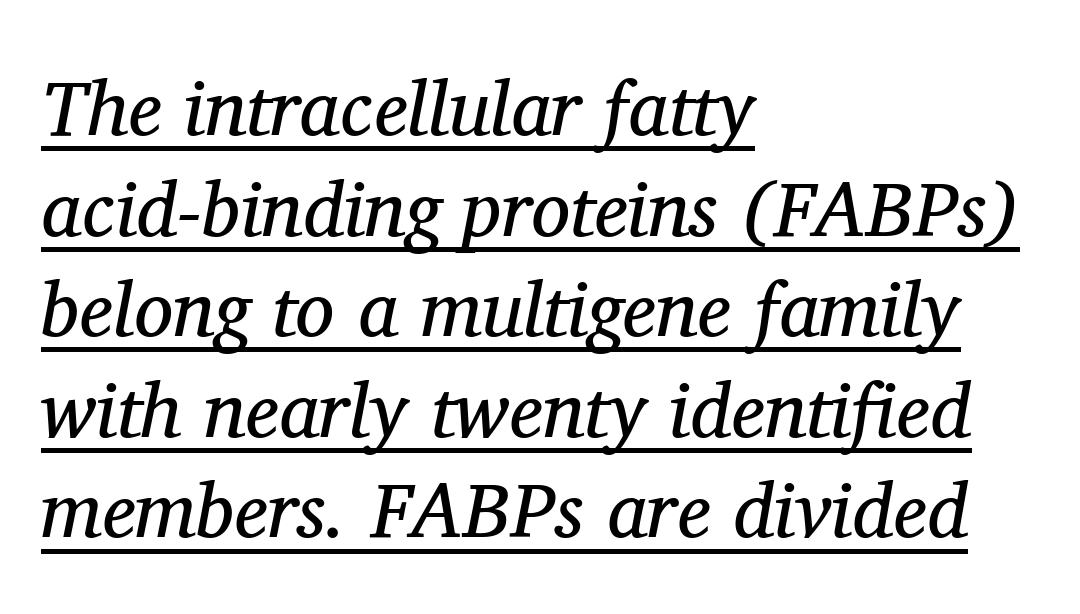
{"serif": "yes", "italic": "yes", "lean": "right", "slant_degrees": 11, "bold": "no", "weight": "regular", "width": "normal", "stroke_contrast": "medium", "x_height": "medium", "monospaced": "no", "underline": "yes", "align": "left", "line_spacing": "normal", "line_spacing_ratio": 1.29, "letter_spacing": "normal", "letter_spacing_em": 0.0, "glyph_px": 78}
